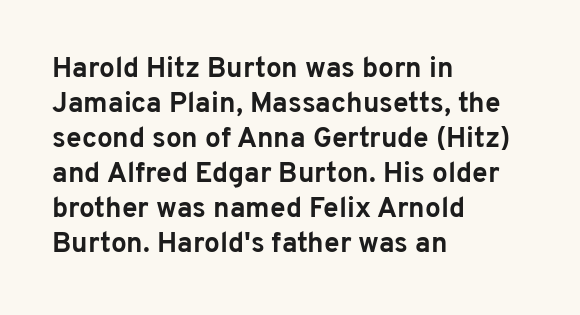
{"serif": "no", "italic": "no", "bold": "yes", "weight": "bold", "width": "normal", "stroke_contrast": "low", "x_height": "medium", "monospaced": "no", "underline": "no", "align": "left", "line_spacing": "normal", "line_spacing_ratio": 1.25, "letter_spacing": "normal", "letter_spacing_em": 0.0, "glyph_px": 28}
